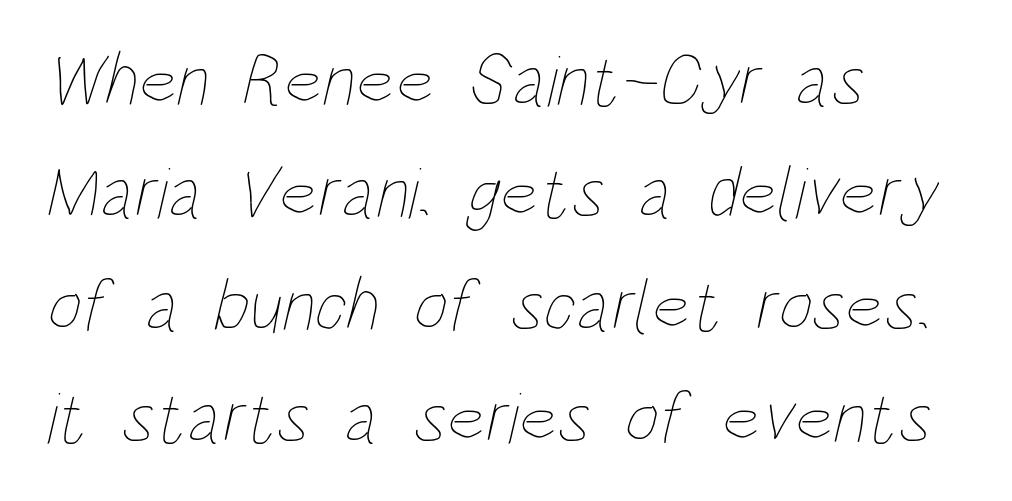
Q: Is the text bold? A: No.
Q: Is the text underlined? A: No.
Q: How is the paragraph aligned? A: Left-aligned.
Q: Is the spacing between letters normal or unusually wide? A: Normal.
Q: Is the spacing between lines tight, normal or loose? A: Normal.
Q: Width (condensed, normal, or wide)? A: Condensed.
Q: Stroke contrast? A: Low.
Q: x-height? A: Large.
Q: Monospaced? A: No.
